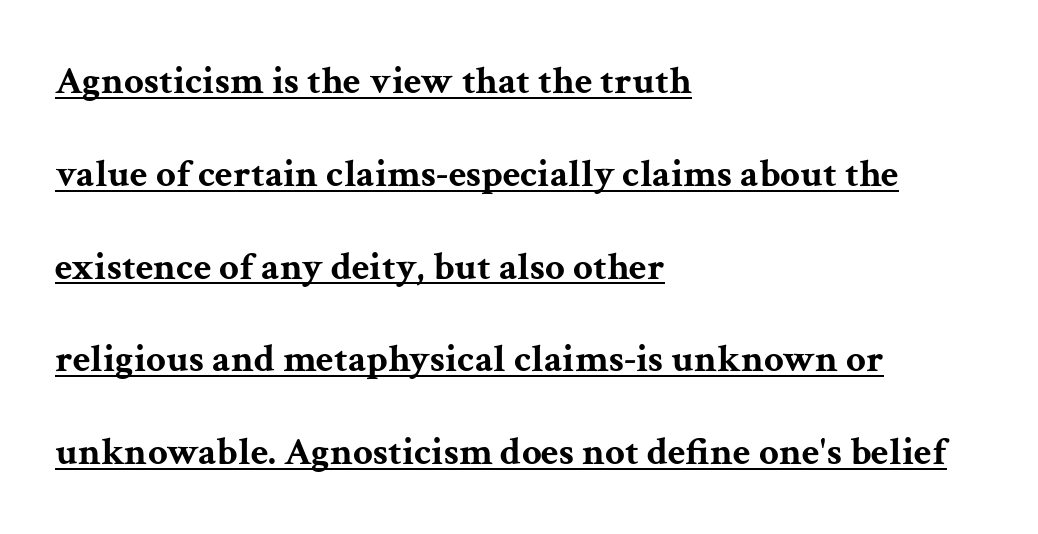
Q: Is the text bold? A: Yes.
Q: Is the text italic (slanted)? A: No, it is upright.
Q: Is the typeface a serif or a sans-serif typeface? A: Serif.
Q: Is the text underlined? A: Yes.
Q: How is the paragraph aligned? A: Left-aligned.
Q: Is the spacing between letters normal or unusually wide? A: Normal.
Q: Is the spacing between lines tight, normal or loose? A: Loose.
Q: Width (condensed, normal, or wide)? A: Wide.
Q: Stroke contrast? A: Medium.
Q: x-height? A: Medium.
Q: Monospaced? A: No.
